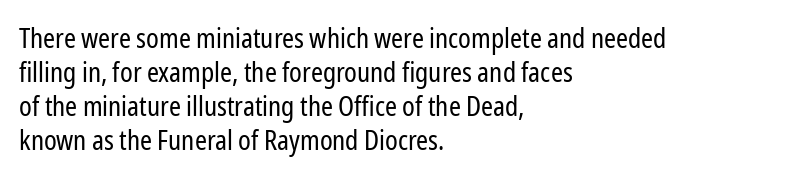
Vertically, the passage feels balanced, rows spaced as you'd expect. The strip under each line holds only bare page. Weight: in the light-to-regular range. Glyph-to-glyph distance matches everyday printed text.
